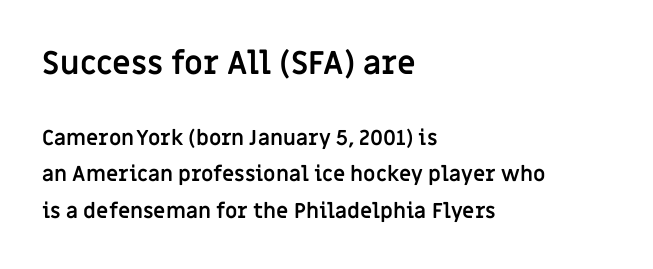
The image shows 32 px semibold sans-serif type, upright; set left-aligned, line spacing 1.75x, normal letter spacing, not underlined; the first (top) block is 1.52x larger; low stroke contrast and a large x-height.
